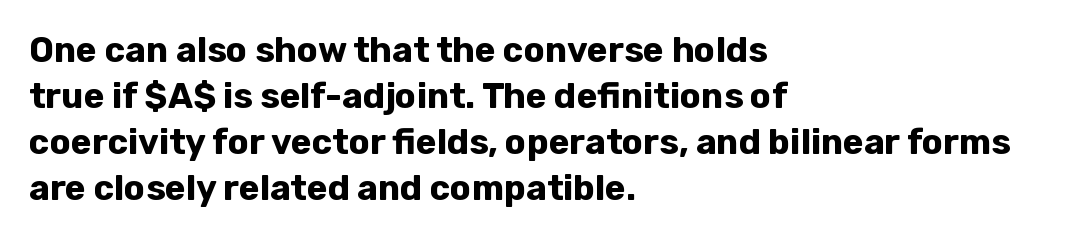
The letters advance in unequal steps, a hallmark of proportional type. Weight: bold. The area under the type is left untouched. Every stem runs plumb, perpendicular to the baseline. A typesetter would call this zero additional tracking.
